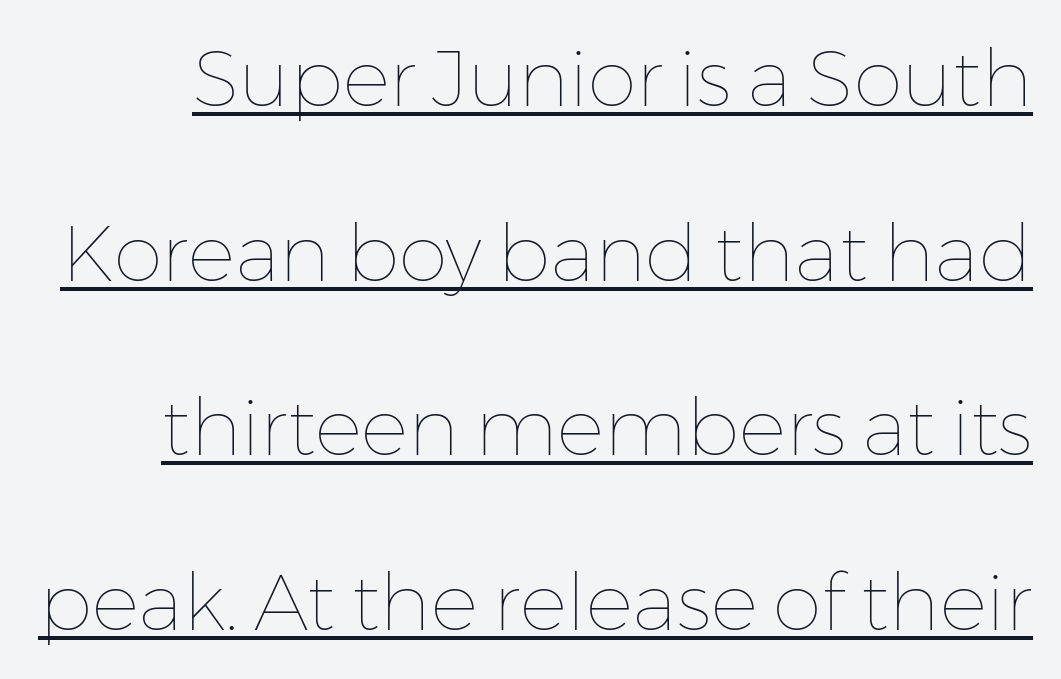
Here the designer chose a conventional face with non-uniform glyph widths. The axis of the letterforms is exactly vertical. Airy leading. Does a line run under the words? Yes, clearly. This sample uses plain, unmodified letter spacing.
